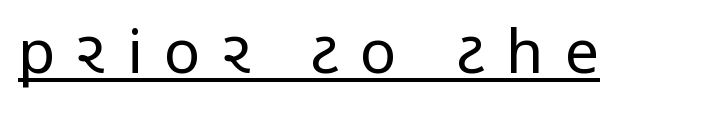
{"serif": "no", "italic": "no", "bold": "no", "weight": "regular", "width": "condensed", "stroke_contrast": "low", "x_height": "medium", "monospaced": "no", "underline": "yes", "letter_spacing": "wide", "letter_spacing_em": 0.36, "glyph_px": 61}
